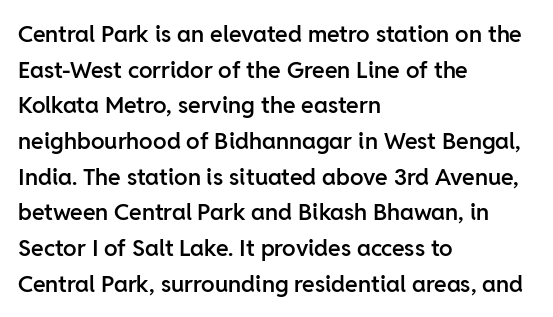
Q: Is the text bold? A: Semi-bold.
Q: Is the text italic (slanted)? A: No, it is upright.
Q: Is the text underlined? A: No.
Q: How is the paragraph aligned? A: Left-aligned.
Q: Is the spacing between letters normal or unusually wide? A: Normal.
Q: Is the spacing between lines tight, normal or loose? A: Normal.
